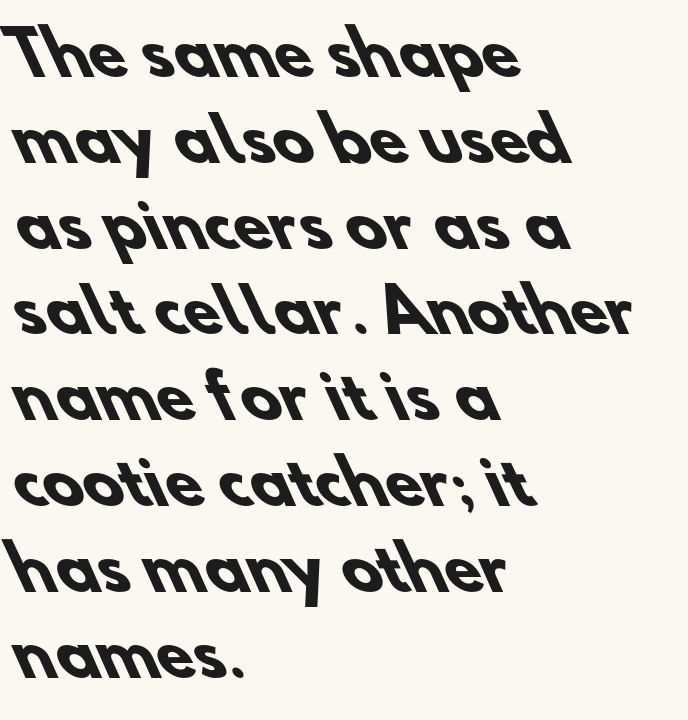
Descender tails drop into unmarked territory. Baseline-to-baseline distance is the conventional proportion of letter height. The ragged edge is on the right, which tells us the setting is flush left. Spacing verdict: proportional, widths tailored to each character. The characters look thick and weighty, a clear bold. Serif or sans? Sans — the stroke terminals are bare.
